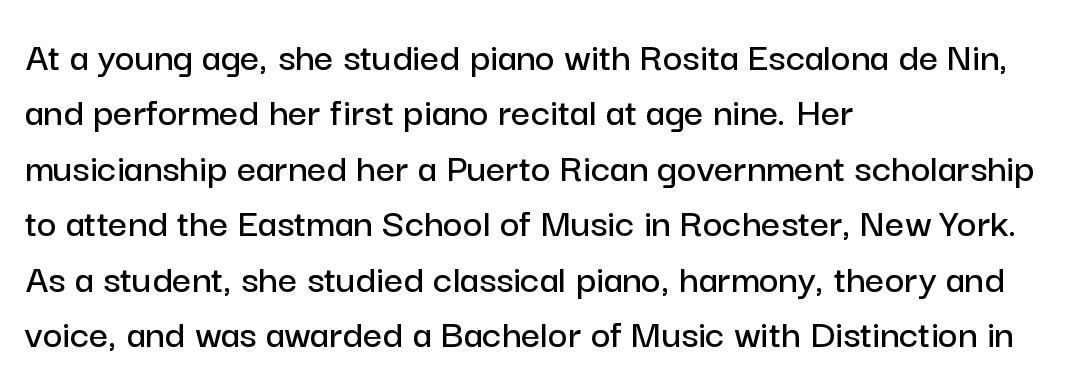
Nothing unusual about the tracking: characters are spaced as the font intends. Bare-footed words on every line. I'd call this a sans setting — the letters go barefoot. Left-aligned paragraph, ragged on the right. The lines sit at an ordinary, default distance from one another.
